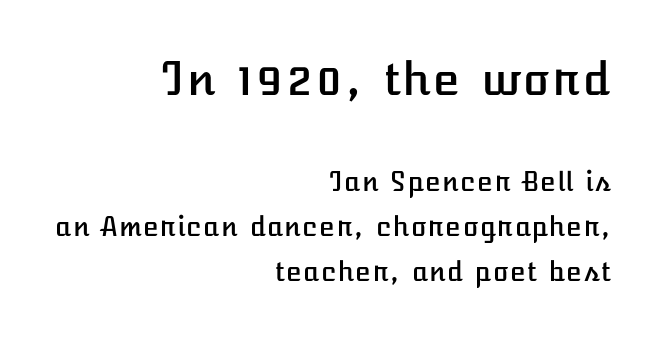
{"italic": "no", "width": "normal", "stroke_contrast": "low", "x_height": "medium", "underline": "no", "align": "right", "line_spacing_ratio": 1.73, "letter_spacing": "normal", "letter_spacing_em": 0.0, "larger_block": "first", "size_ratio": 1.73, "glyph_px": 45}
